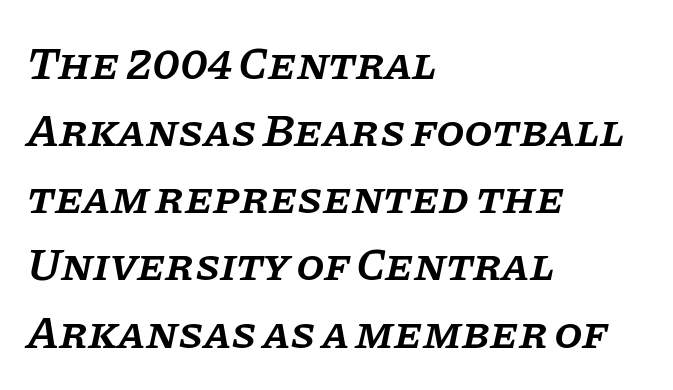
How heavy is the stroke? Medium-heavy — a semibold, shy of bold. The line-height multiplier appears to be the usual default. The letters advance in unequal steps, a hallmark of proportional type. Each line starts at the same left margin while the right side varies. Decoration check: the copy has no underline. Italic: yes, the glyphs are oblique.
